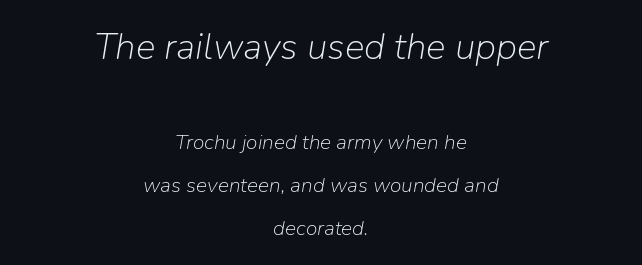
Q: Is the text bold? A: No.
Q: Is the text italic (slanted)? A: Yes, it leans right by about 9 degrees.
Q: Is the text underlined? A: No.
Q: How is the paragraph aligned? A: Centered.
Q: Is the spacing between letters normal or unusually wide? A: Normal.
Q: Is the spacing between lines tight, normal or loose? A: Loose.
Q: Which block of text is set in a larger size, the first (top) or the second (bottom)? A: The first (top) one.
Q: Width (condensed, normal, or wide)? A: Normal.
Q: Stroke contrast? A: Low.
Q: x-height? A: Medium.
Q: Monospaced? A: No.
